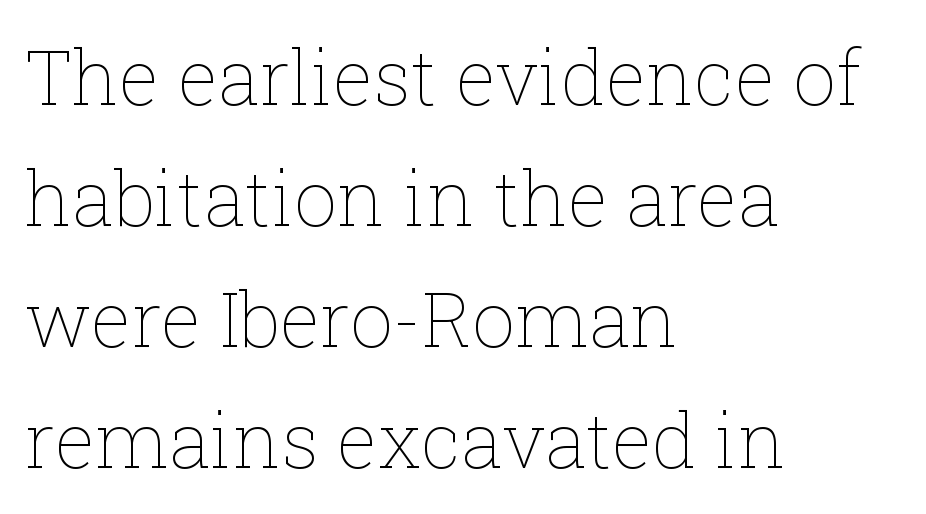
Ordinary non-slanted type is in use. The ragged edge is on the right, which tells us the setting is flush left. If you measured baseline to baseline, you'd find a middling distance. Varying glyph widths throughout — classic text-font behaviour. This sample uses plain, unmodified letter spacing. Nothing heavy about these letters — not bold at all.
